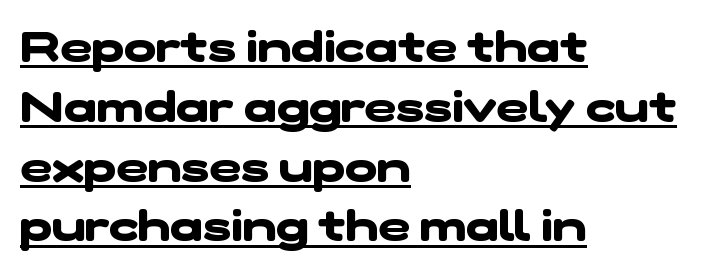
The image shows 43 px heavy, wide sans-serif type; set left-aligned, normal line spacing (1.39x), normal letter spacing, underlined; low stroke contrast and a medium x-height.
